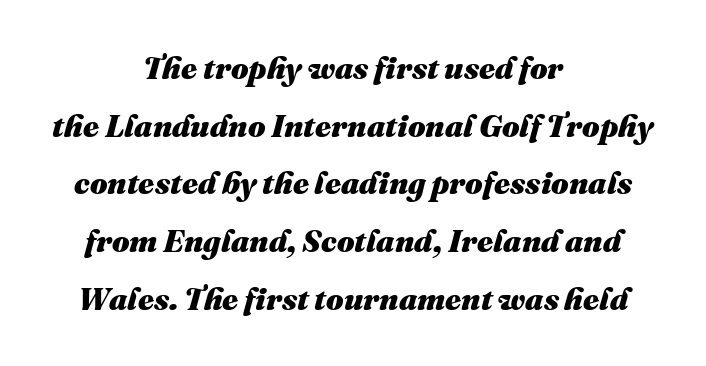
{"italic": "yes", "lean": "right", "slant_degrees": 16, "bold": "yes", "weight": "heavy", "width": "normal", "stroke_contrast": "medium", "x_height": "medium", "monospaced": "no", "underline": "no", "align": "center", "line_spacing_ratio": 1.86, "letter_spacing": "normal", "letter_spacing_em": 0.0, "glyph_px": 31}
